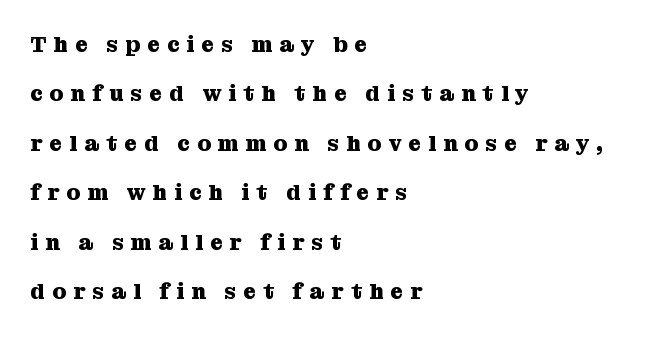
Q: Is the text bold? A: Yes.
Q: Is the text italic (slanted)? A: No, it is upright.
Q: Is the text underlined? A: No.
Q: How is the paragraph aligned? A: Left-aligned.
Q: Is the spacing between letters normal or unusually wide? A: Unusually wide.
Q: Is the spacing between lines tight, normal or loose? A: Loose.
